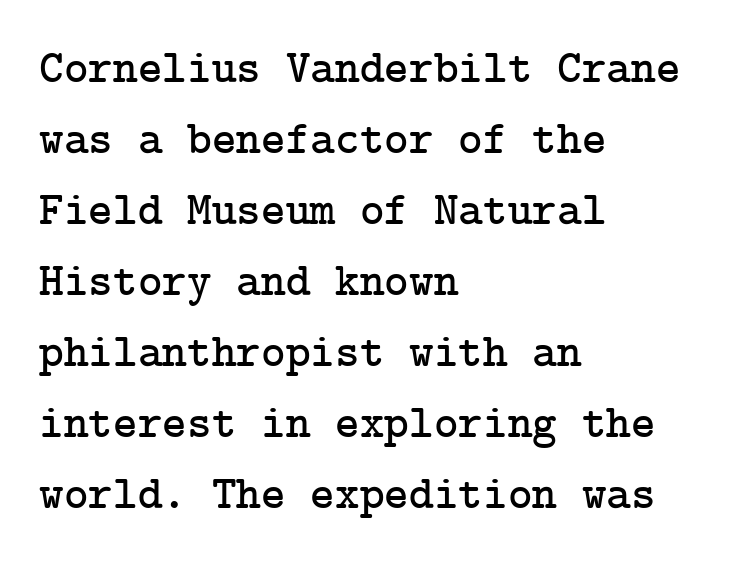
The image shows 47 px serif type, upright; set left-aligned, normal line spacing (1.51x), normal letter spacing, not underlined; low stroke contrast and a medium x-height.
